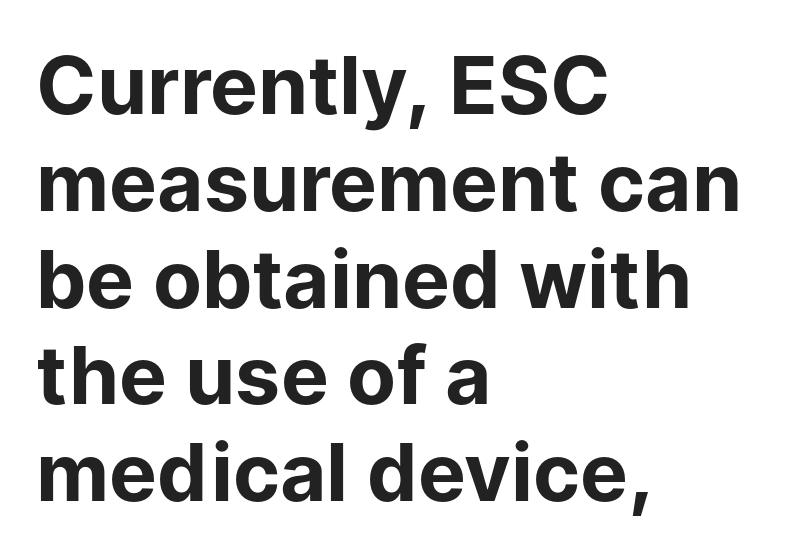
Q: Is the text bold? A: Yes.
Q: Is the text italic (slanted)? A: No, it is upright.
Q: Is the typeface a serif or a sans-serif typeface? A: Sans-serif.
Q: Is the text underlined? A: No.
Q: How is the paragraph aligned? A: Left-aligned.
Q: Is the spacing between letters normal or unusually wide? A: Normal.
Q: Width (condensed, normal, or wide)? A: Normal.
Q: Stroke contrast? A: Low.
Q: x-height? A: Medium.
Q: Monospaced? A: No.
